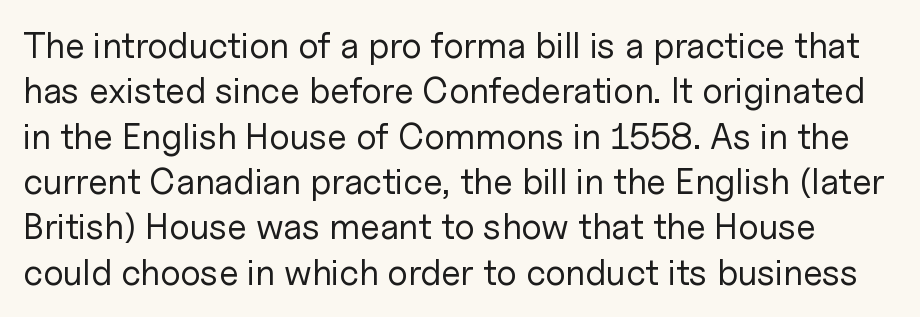
The image shows 36 px regular-weight sans-serif type, upright; set normal line spacing (1.26x), normal letter spacing, not underlined; low stroke contrast and a medium x-height.
